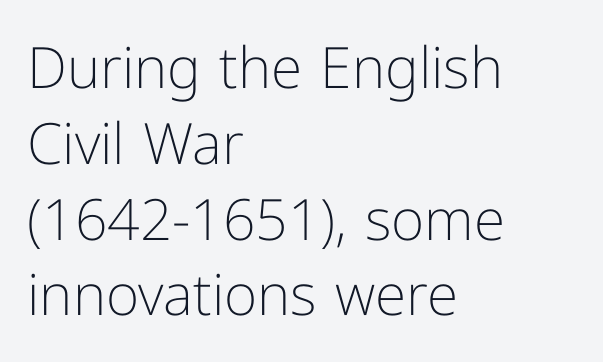
Q: Is the text bold? A: No.
Q: Is the text italic (slanted)? A: No, it is upright.
Q: Is the typeface a serif or a sans-serif typeface? A: Sans-serif.
Q: Is the text underlined? A: No.
Q: How is the paragraph aligned? A: Left-aligned.
Q: Is the spacing between letters normal or unusually wide? A: Normal.
Q: Is the spacing between lines tight, normal or loose? A: Normal.
Q: Width (condensed, normal, or wide)? A: Normal.
Q: Stroke contrast? A: Low.
Q: x-height? A: Medium.
Q: Monospaced? A: No.
